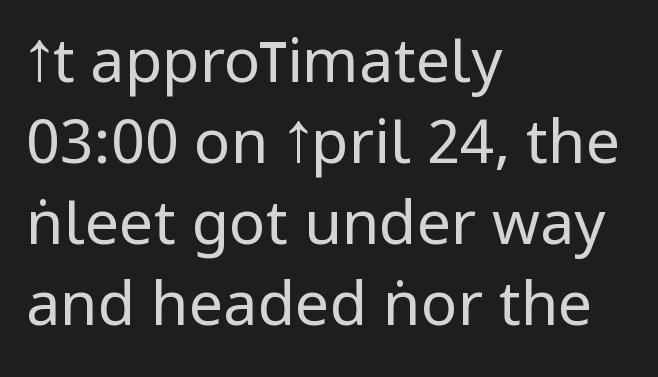
{"serif": "no", "italic": "no", "bold": "no", "weight": "regular", "width": "condensed", "stroke_contrast": "low", "x_height": "large", "monospaced": "no", "underline": "no", "align": "left", "line_spacing": "normal", "line_spacing_ratio": 1.33, "letter_spacing": "normal", "letter_spacing_em": 0.0, "glyph_px": 61}
